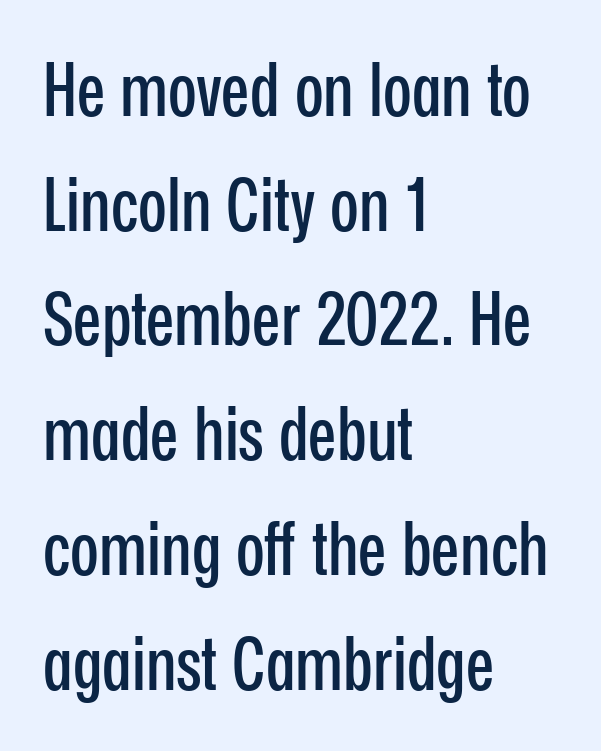
Q: Is the text italic (slanted)? A: No, it is upright.
Q: Is the typeface a serif or a sans-serif typeface? A: Sans-serif.
Q: Is the text underlined? A: No.
Q: How is the paragraph aligned? A: Left-aligned.
Q: Is the spacing between letters normal or unusually wide? A: Normal.
Q: Is the spacing between lines tight, normal or loose? A: Normal.
Q: Width (condensed, normal, or wide)? A: Condensed.
Q: Stroke contrast? A: Low.
Q: x-height? A: Medium.
Q: Monospaced? A: No.
